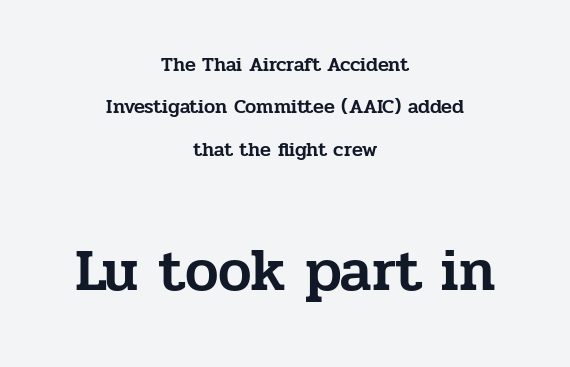
Q: Is the text italic (slanted)? A: No, it is upright.
Q: Is the typeface a serif or a sans-serif typeface? A: Serif.
Q: Is the text underlined? A: No.
Q: How is the paragraph aligned? A: Centered.
Q: Is the spacing between letters normal or unusually wide? A: Normal.
Q: Is the spacing between lines tight, normal or loose? A: Loose.
Q: Which block of text is set in a larger size, the first (top) or the second (bottom)? A: The second (bottom) one.
Q: Width (condensed, normal, or wide)? A: Normal.
Q: Stroke contrast? A: Low.
Q: x-height? A: Medium.
Q: Monospaced? A: No.
